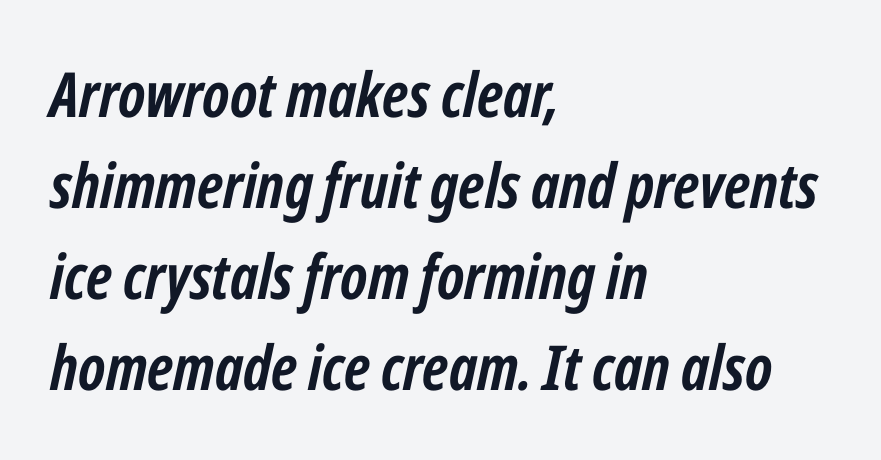
Q: Is the text bold? A: Yes.
Q: Is the text italic (slanted)? A: Yes, it leans right by about 12 degrees.
Q: Is the text underlined? A: No.
Q: How is the paragraph aligned? A: Left-aligned.
Q: Is the spacing between letters normal or unusually wide? A: Normal.
Q: Is the spacing between lines tight, normal or loose? A: Normal.
Q: Width (condensed, normal, or wide)? A: Condensed.
Q: Stroke contrast? A: Low.
Q: x-height? A: Medium.
Q: Monospaced? A: No.
